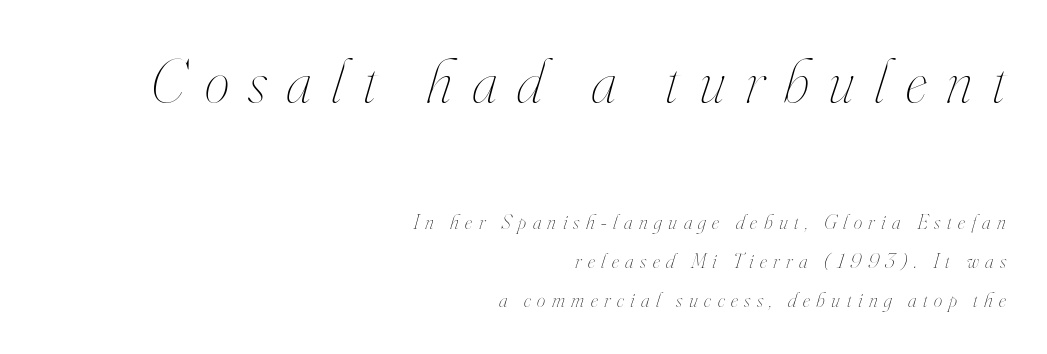
Compared with typical body copy, the letter spacing here is much looser. The zone under the glyphs is completely vacant. Is the type slanted? Yes — the strokes lean at a clear angle. The passage shown is not bold in any degree.
